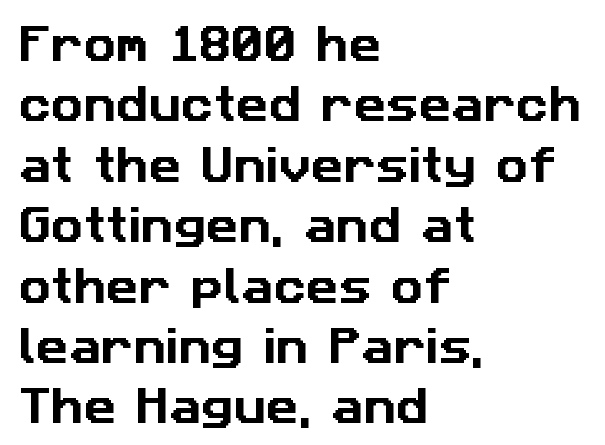
{"serif": "no", "width": "normal", "stroke_contrast": "low", "x_height": "medium", "monospaced": "no", "underline": "no", "align": "left", "line_spacing": "normal", "line_spacing_ratio": 1.51, "letter_spacing": "normal", "letter_spacing_em": 0.0, "glyph_px": 40}
